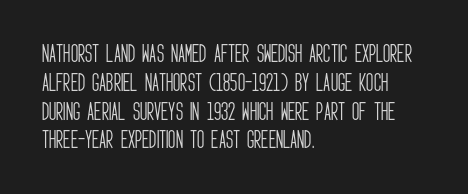
Vertical strokes here are truly vertical. The typesetting does not lean heavy: it is not bold. These lines keep a tight, regular rhythm from letter to letter. Anything drawn beneath the words? Only blank space. The designer left line spacing at the default. Caption: multi-line text, flush left, ragged right.
